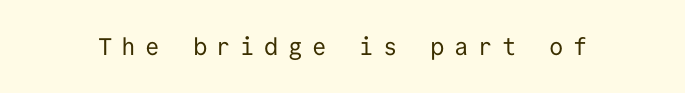
{"italic": "no", "bold": "no", "underline": "no", "letter_spacing": "wide", "letter_spacing_em": 0.39, "glyph_px": 24}
